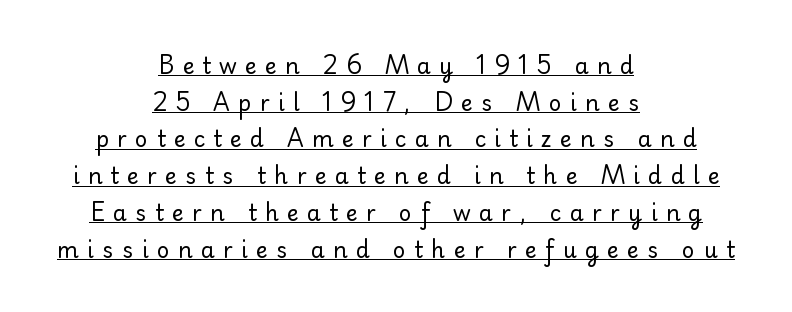
Q: Is the text bold? A: No.
Q: Is the text italic (slanted)? A: No, it is upright.
Q: Is the text underlined? A: Yes.
Q: How is the paragraph aligned? A: Centered.
Q: Is the spacing between letters normal or unusually wide? A: Unusually wide.
Q: Is the spacing between lines tight, normal or loose? A: Normal.
